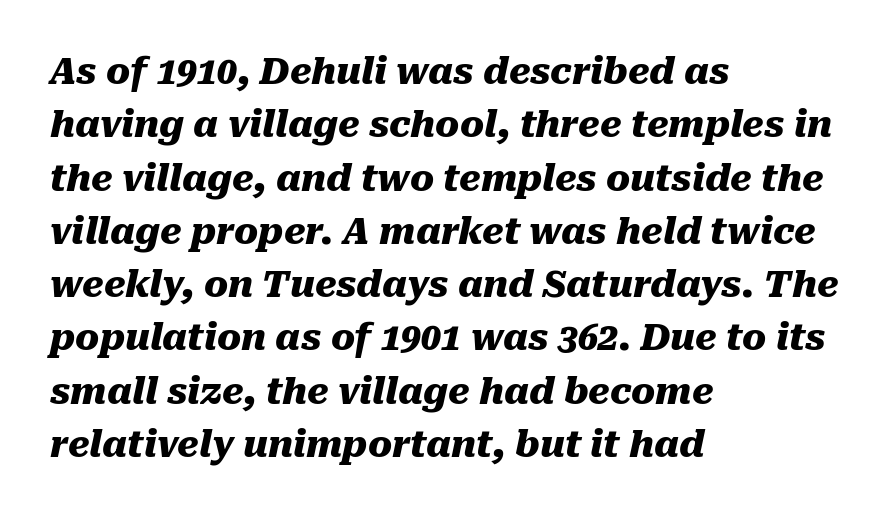
{"italic": "yes", "lean": "right", "slant_degrees": 10, "bold": "yes", "weight": "heavy", "width": "normal", "stroke_contrast": "medium", "x_height": "medium", "monospaced": "no", "underline": "no", "align": "left", "line_spacing": "normal", "line_spacing_ratio": 1.48, "letter_spacing": "normal", "letter_spacing_em": 0.0, "glyph_px": 36}
